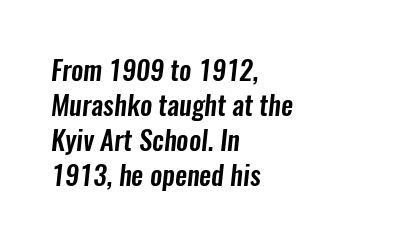
{"underline": "no", "align": "left", "line_spacing": "normal", "line_spacing_ratio": 1.3, "letter_spacing": "normal", "letter_spacing_em": 0.0, "glyph_px": 27}
